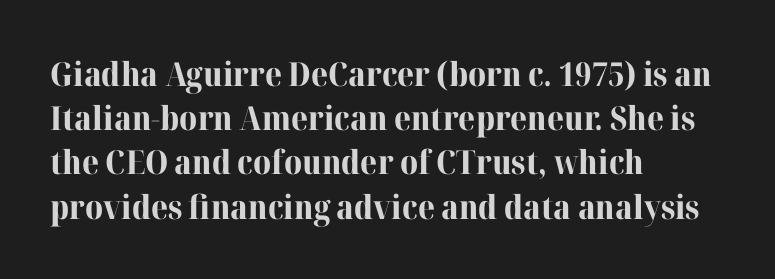
Q: Is the text bold? A: Yes.
Q: Is the text italic (slanted)? A: No, it is upright.
Q: Is the typeface a serif or a sans-serif typeface? A: Serif.
Q: Is the text underlined? A: No.
Q: How is the paragraph aligned? A: Left-aligned.
Q: Is the spacing between letters normal or unusually wide? A: Normal.
Q: Is the spacing between lines tight, normal or loose? A: Normal.
Q: Width (condensed, normal, or wide)? A: Normal.
Q: Stroke contrast? A: High.
Q: x-height? A: Medium.
Q: Monospaced? A: No.
